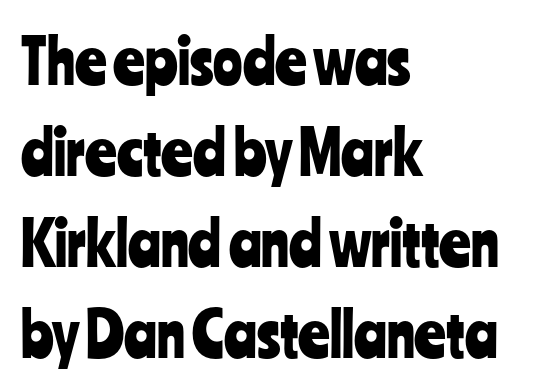
{"serif": "no", "italic": "no", "width": "condensed", "stroke_contrast": "low", "x_height": "medium", "monospaced": "no", "underline": "no", "align": "left", "line_spacing": "normal", "line_spacing_ratio": 1.49, "letter_spacing": "normal", "letter_spacing_em": 0.0, "glyph_px": 61}
